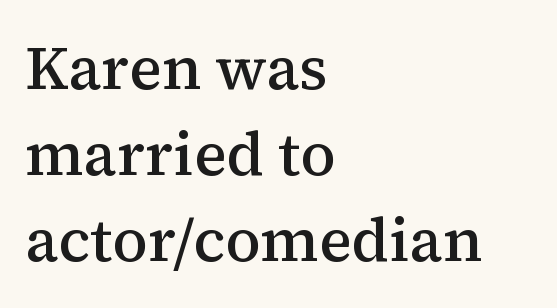
{"serif": "yes", "italic": "no", "bold": "semi", "weight": "semibold", "width": "normal", "stroke_contrast": "medium", "x_height": "medium", "monospaced": "no", "underline": "no", "align": "left", "line_spacing": "normal", "line_spacing_ratio": 1.41, "letter_spacing": "normal", "letter_spacing_em": 0.0, "glyph_px": 61}
